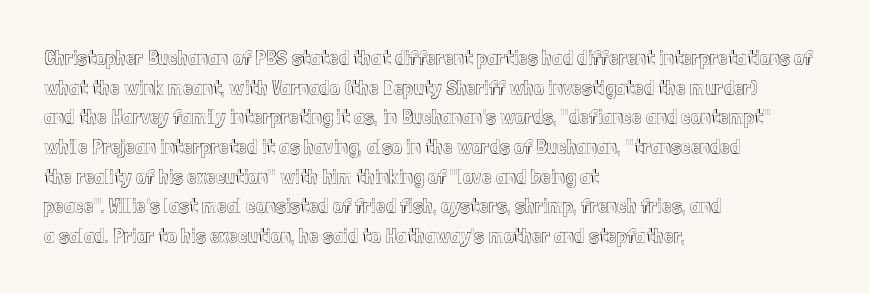
The passage shown stacks its lines at a standard gap. Look at the tracking — it's just the regular setting, nothing added. A typesetter would mark this as roman, not italic. Underlining? Definitely not there. One-word summary of the alignment: left.
